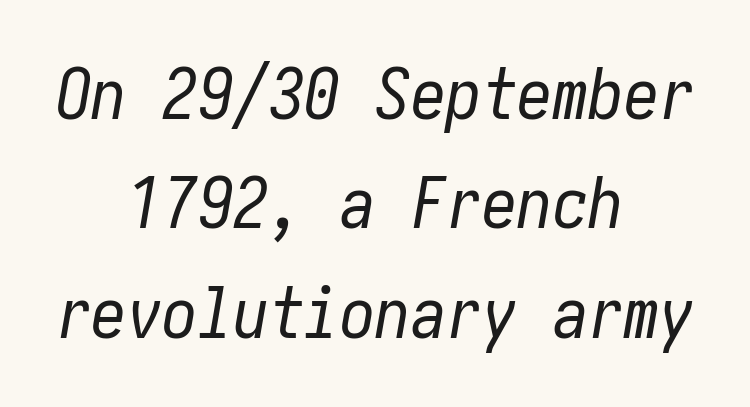
The image shows 71 px regular-weight, condensed type, italic (leaning right); set centered, normal line spacing (1.54x), normal letter spacing, not underlined; low stroke contrast and a medium x-height.
